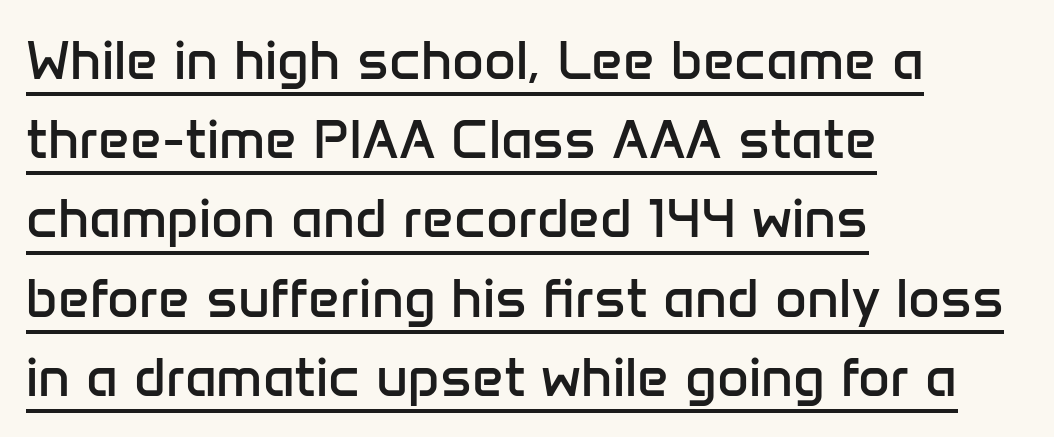
The setting favours the left margin, as ordinary paragraphs usually do. The typeface chosen for these lines omits serifs. Italic? Not at all — the glyphs are vertical. Weight: in the light-to-regular range. The specimen includes a rule beneath the text block's lines.
